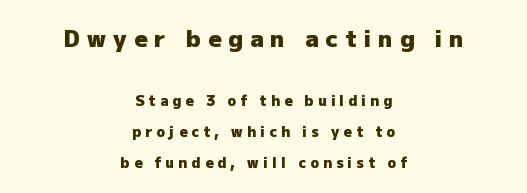
The type is letterspaced generously, with wide tracking. These lines stand farther apart than default settings would place them. Set as a true bold cut, around the 700 mark. The block sitting higher on the canvas is the one with enlarged characters.
